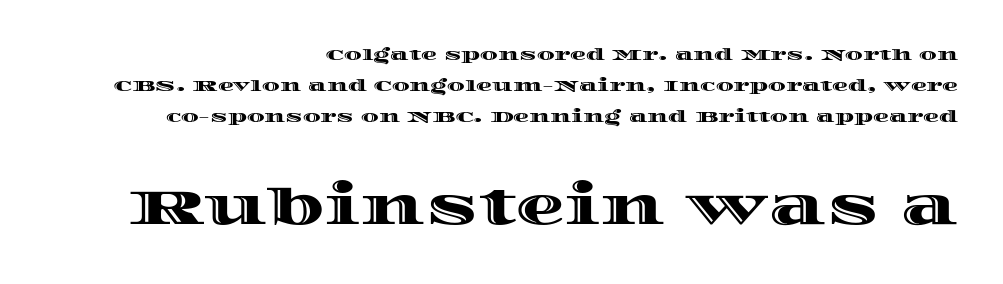
{"italic": "no", "width": "wide", "x_height": "large", "monospaced": "no", "underline": "no", "align": "right", "line_spacing": "loose", "line_spacing_ratio": 1.95, "letter_spacing": "normal", "letter_spacing_em": 0.0, "larger_block": "second", "size_ratio": 3.06, "glyph_px": 49}
